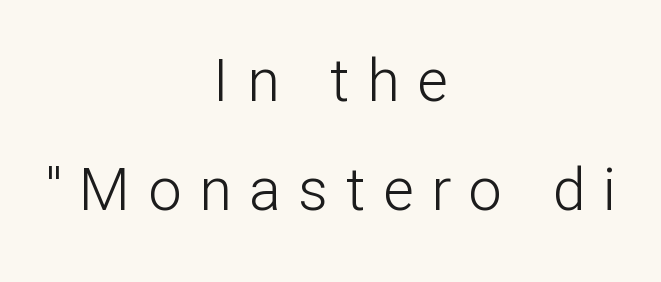
Q: Is the text bold? A: No.
Q: Is the text italic (slanted)? A: No, it is upright.
Q: Is the typeface a serif or a sans-serif typeface? A: Sans-serif.
Q: Is the text underlined? A: No.
Q: How is the paragraph aligned? A: Centered.
Q: Is the spacing between letters normal or unusually wide? A: Unusually wide.
Q: Width (condensed, normal, or wide)? A: Normal.
Q: Stroke contrast? A: Low.
Q: x-height? A: Medium.
Q: Monospaced? A: No.
